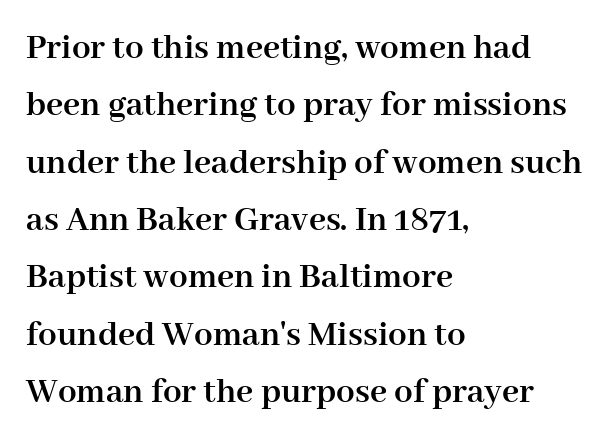
{"serif": "yes", "italic": "no", "bold": "yes", "weight": "semibold", "width": "normal", "stroke_contrast": "high", "x_height": "medium", "monospaced": "no", "underline": "no", "align": "left", "line_spacing": "normal", "line_spacing_ratio": 1.55, "letter_spacing": "normal", "letter_spacing_em": 0.0, "glyph_px": 37}
